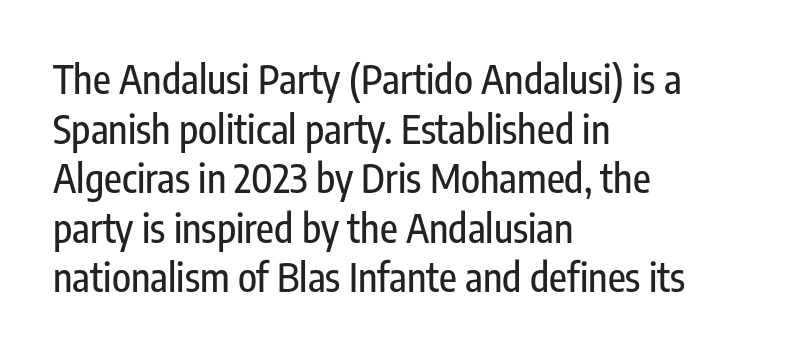
The image shows 39 px condensed sans-serif type, upright; set left-aligned, normal line spacing (1.27x), normal letter spacing, not underlined; low stroke contrast and a medium x-height.
